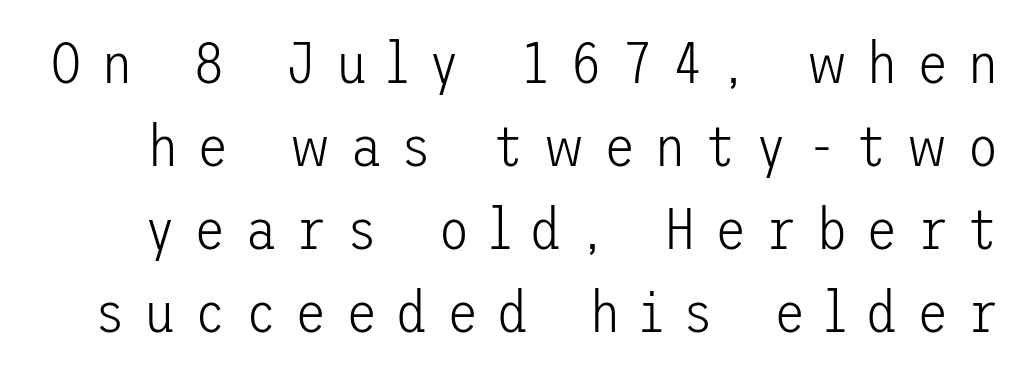
The image shows 58 px light sans-serif type, upright; set normal line spacing (1.43x), unusually wide letter spacing (+0.32 em), not underlined; low stroke contrast and a medium x-height.
